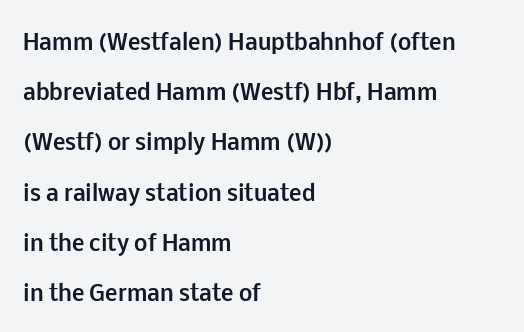
The image shows 21 px bold type, upright; set left-aligned, loose line spacing (2.39x), normal letter spacing, not underlined.
